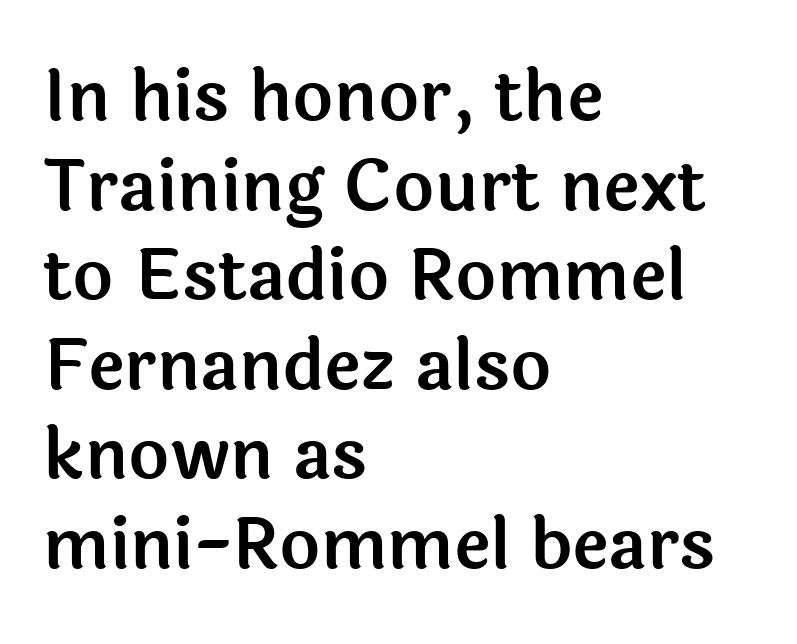
The typesetter chose a ragged-right arrangement here. The passage shown is typeset with a sans-serif family. Is this a fixed-width face? No — the glyphs have proportional, varying widths. A typesetter would mark this as roman, not italic.
